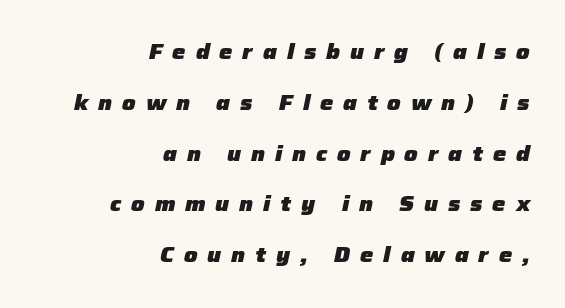
Q: Is the text bold? A: Yes.
Q: Is the text italic (slanted)? A: Yes, it leans right by about 12 degrees.
Q: Is the text underlined? A: No.
Q: How is the paragraph aligned? A: Right-aligned.
Q: Is the spacing between letters normal or unusually wide? A: Unusually wide.
Q: Is the spacing between lines tight, normal or loose? A: Loose.
